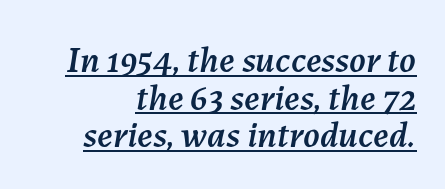
Q: Is the text italic (slanted)? A: Yes, it leans right by about 7 degrees.
Q: Is the text underlined? A: Yes.
Q: Is the spacing between letters normal or unusually wide? A: Normal.
Q: Is the spacing between lines tight, normal or loose? A: Tight.
Q: Width (condensed, normal, or wide)? A: Normal.
Q: Stroke contrast? A: Medium.
Q: x-height? A: Medium.
Q: Monospaced? A: No.
